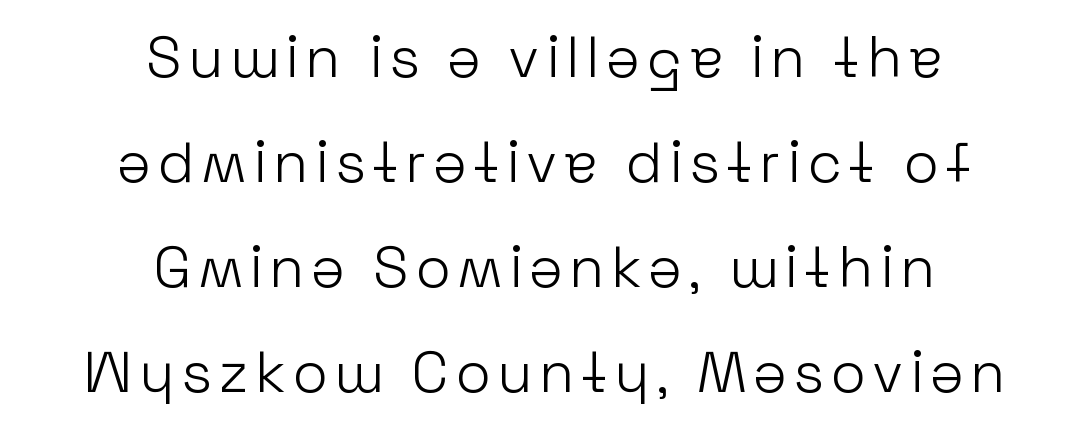
Glance below the letters and you will spot only blank space. To sum up the face: it is a sans, with no serifs. Typeset on center — no edge is straight. Counters stay open thanks to moderate or lighter strokes. Upright lettering throughout. Character widths vary here, with narrow letters taking less room than wide ones.
